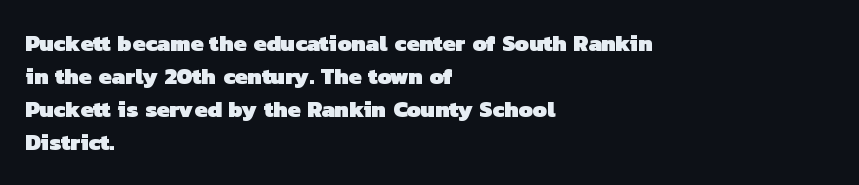
{"bold": "yes", "underline": "no", "align": "left", "line_spacing": "normal", "line_spacing_ratio": 1.43, "letter_spacing": "normal", "letter_spacing_em": 0.0, "glyph_px": 23}
